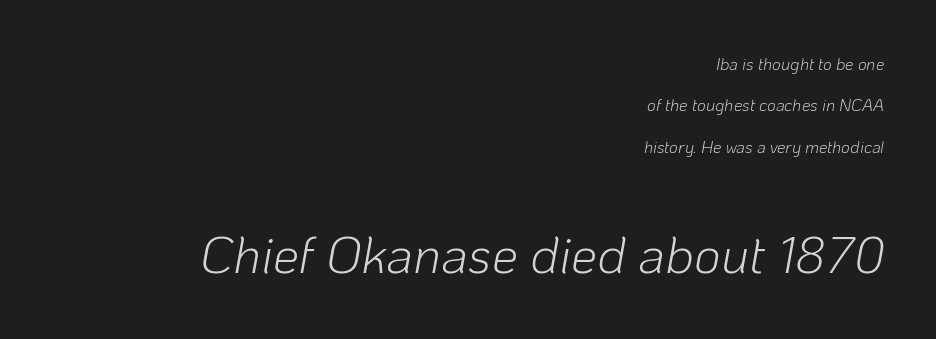
{"italic": "yes", "lean": "right", "slant_degrees": 10, "bold": "no", "weight": "light", "width": "normal", "stroke_contrast": "low", "x_height": "medium", "monospaced": "no", "underline": "no", "align": "right", "line_spacing": "loose", "line_spacing_ratio": 2.43, "letter_spacing": "normal", "letter_spacing_em": 0.0, "larger_block": "second", "size_ratio": 3.06, "glyph_px": 52}
